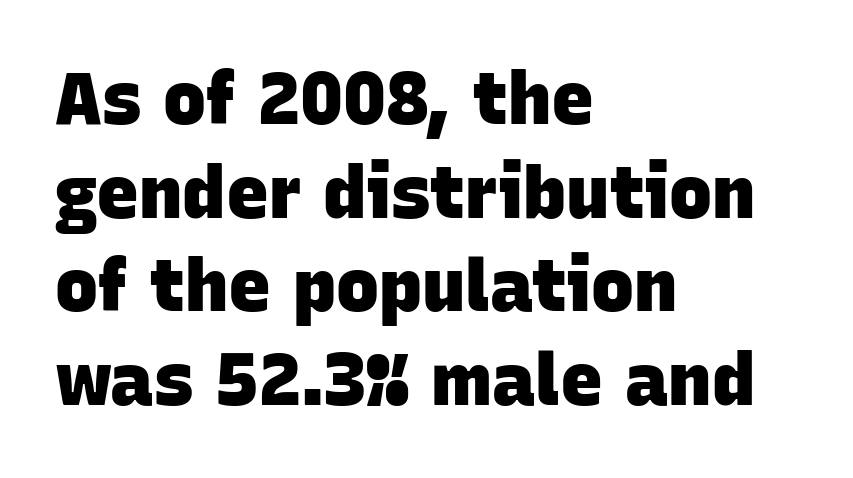
What weight is shown? A full bold with thick strokes. Line starts are locked; line ends wander. Think of a printed novel: that variable character pitch is what you see here. The type family on display is of the sans-serif kind.
